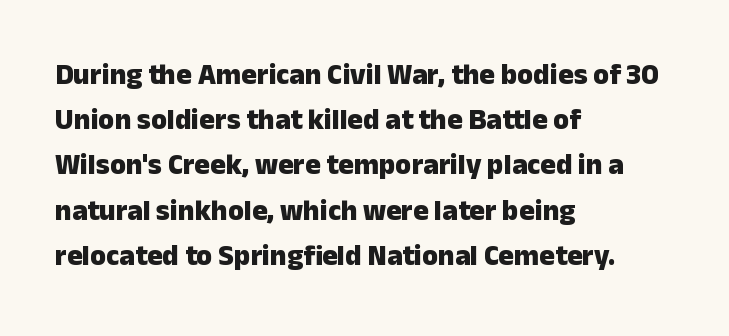
{"serif": "no", "italic": "no", "bold": "yes", "weight": "heavy", "width": "normal", "stroke_contrast": "low", "x_height": "medium", "monospaced": "no", "underline": "no", "align": "left", "line_spacing": "normal", "line_spacing_ratio": 1.56, "letter_spacing": "normal", "letter_spacing_em": 0.0, "glyph_px": 29}
